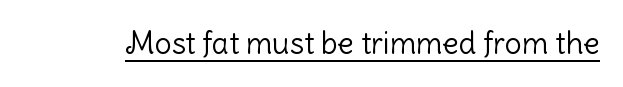
The image shows 30 px light sans-serif type, upright; set normal letter spacing, underlined; low stroke contrast and a medium x-height.
